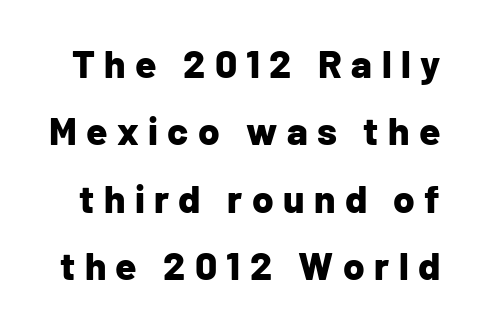
The image shows 39 px bold sans-serif type, upright; set line spacing 1.73x, unusually wide letter spacing (+0.24 em), not underlined; low stroke contrast and a medium x-height.
